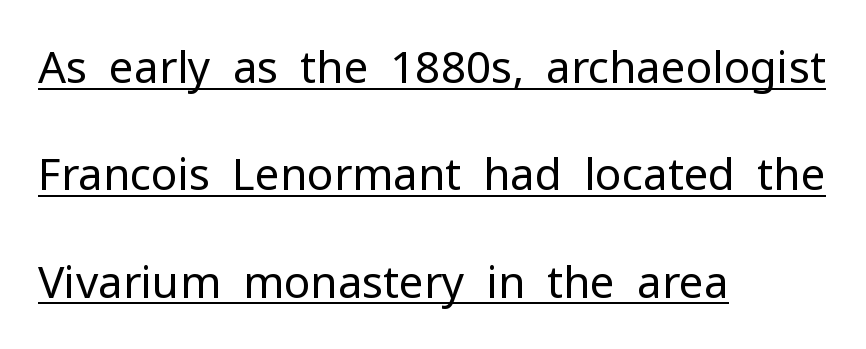
{"serif": "no", "italic": "no", "bold": "no", "weight": "regular", "width": "normal", "stroke_contrast": "low", "x_height": "medium", "monospaced": "no", "underline": "yes", "align": "left", "line_spacing": "loose", "line_spacing_ratio": 2.44, "letter_spacing": "normal", "letter_spacing_em": 0.0, "glyph_px": 44}
